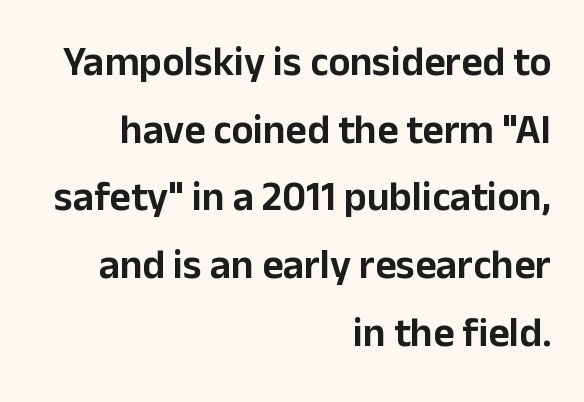
Q: Is the text italic (slanted)? A: No, it is upright.
Q: Is the typeface a serif or a sans-serif typeface? A: Sans-serif.
Q: Is the text underlined? A: No.
Q: How is the paragraph aligned? A: Right-aligned.
Q: Is the spacing between letters normal or unusually wide? A: Normal.
Q: Is the spacing between lines tight, normal or loose? A: Normal.
Q: Width (condensed, normal, or wide)? A: Normal.
Q: Stroke contrast? A: Low.
Q: x-height? A: Medium.
Q: Monospaced? A: No.
